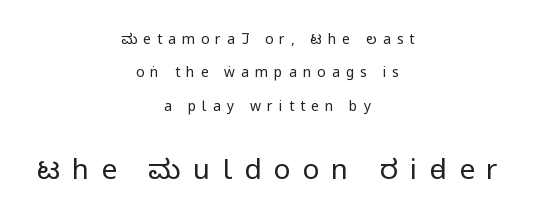
Q: Is the text bold? A: No.
Q: Is the text italic (slanted)? A: No, it is upright.
Q: Is the typeface a serif or a sans-serif typeface? A: Sans-serif.
Q: Is the text underlined? A: No.
Q: How is the paragraph aligned? A: Centered.
Q: Is the spacing between letters normal or unusually wide? A: Unusually wide.
Q: Is the spacing between lines tight, normal or loose? A: Loose.
Q: Which block of text is set in a larger size, the first (top) or the second (bottom)? A: The second (bottom) one.
Q: Width (condensed, normal, or wide)? A: Condensed.
Q: Stroke contrast? A: Low.
